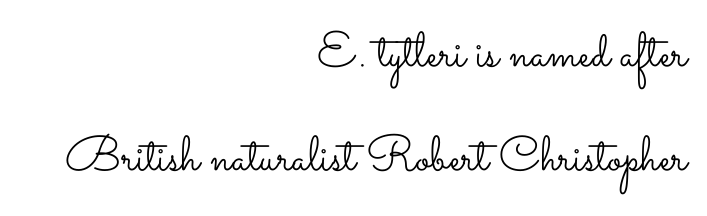
The image shows 49 px light, wide type; set right-aligned, loose line spacing (2.12x), normal letter spacing, not underlined; low stroke contrast and a small x-height.
